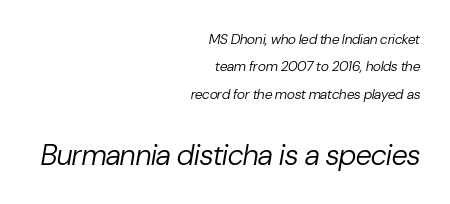
The image shows 29 px regular-weight type, italic (leaning right); set right-aligned, loose line spacing (1.96x), normal letter spacing, not underlined; the second (bottom) block is 2.07x larger; low stroke contrast and a medium x-height.
